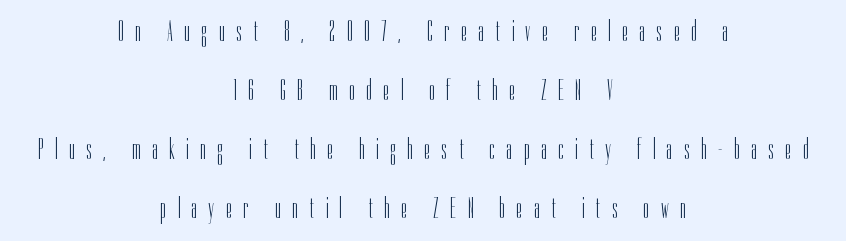
{"serif": "no", "italic": "no", "bold": "no", "weight": "light", "width": "condensed", "stroke_contrast": "low", "x_height": "medium", "monospaced": "no", "underline": "no", "align": "center", "line_spacing": "loose", "line_spacing_ratio": 2.04, "letter_spacing": "wide", "letter_spacing_em": 0.4, "glyph_px": 29}
